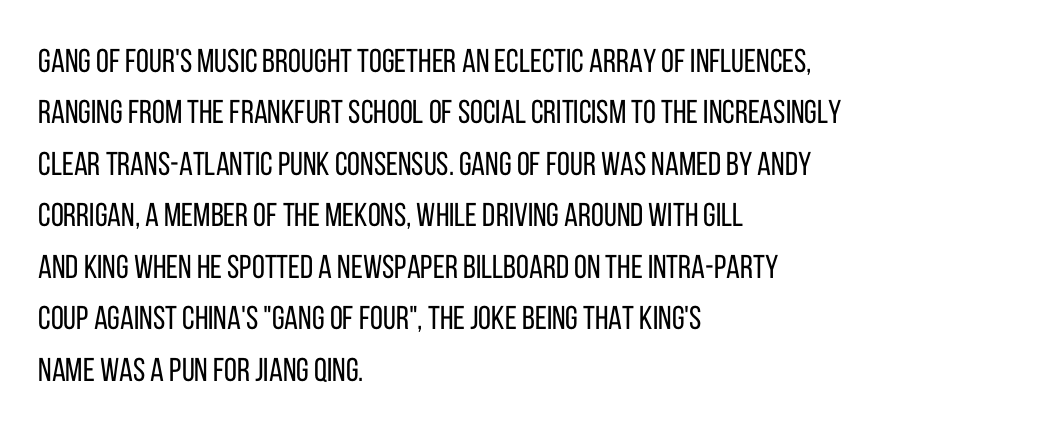
The image shows 33 px regular-weight, condensed sans-serif type, upright; set left-aligned, normal line spacing (1.56x), normal letter spacing, not underlined; low stroke contrast and a large x-height.
